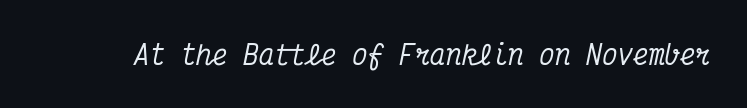
Nothing unusual about the tracking: characters are spaced as the font intends. The area under the type is left untouched. The glyphs look as if they've been sheared to an angle.
